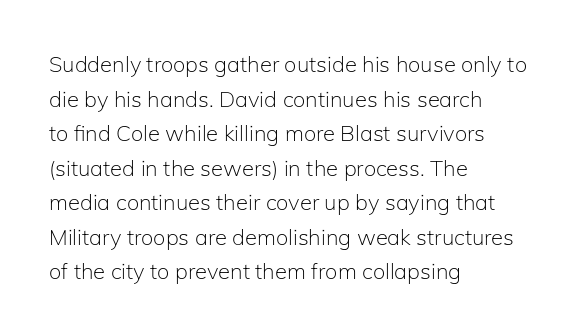
{"italic": "no", "bold": "no", "underline": "no", "align": "left", "line_spacing": "normal", "line_spacing_ratio": 1.57, "letter_spacing": "normal", "letter_spacing_em": 0.0, "glyph_px": 22}
